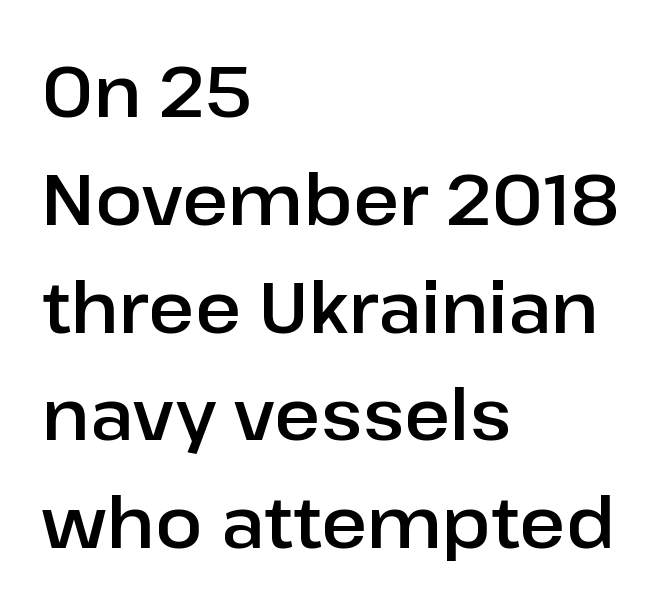
The image shows 70 px sans-serif type, upright; set left-aligned, normal line spacing (1.54x), normal letter spacing, not underlined; low stroke contrast and a medium x-height.
